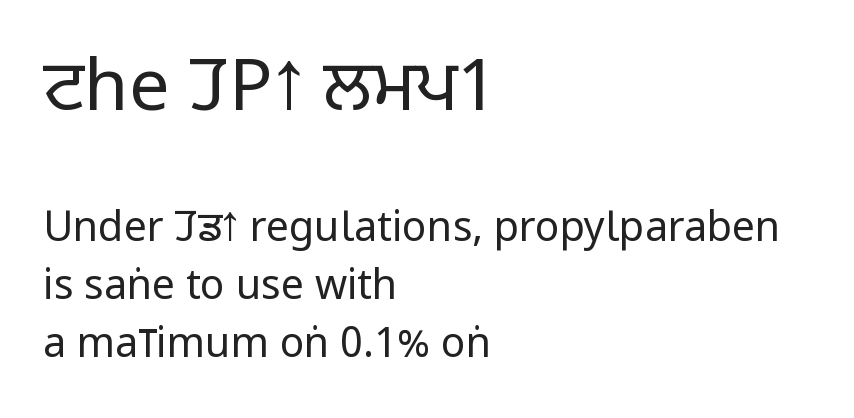
The image shows 72 px regular-weight, condensed sans-serif type, upright; set left-aligned, normal line spacing (1.42x), normal letter spacing, not underlined; the first (top) block is 1.76x larger; low stroke contrast and a large x-height.
